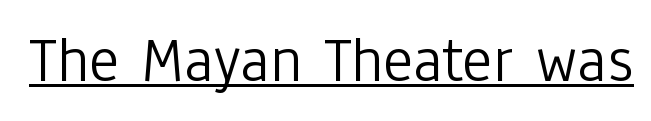
Q: Is the text bold? A: No.
Q: Is the text italic (slanted)? A: No, it is upright.
Q: Is the typeface a serif or a sans-serif typeface? A: Sans-serif.
Q: Is the text underlined? A: Yes.
Q: Is the spacing between letters normal or unusually wide? A: Normal.
Q: Width (condensed, normal, or wide)? A: Condensed.
Q: Stroke contrast? A: Low.
Q: x-height? A: Medium.
Q: Monospaced? A: No.
